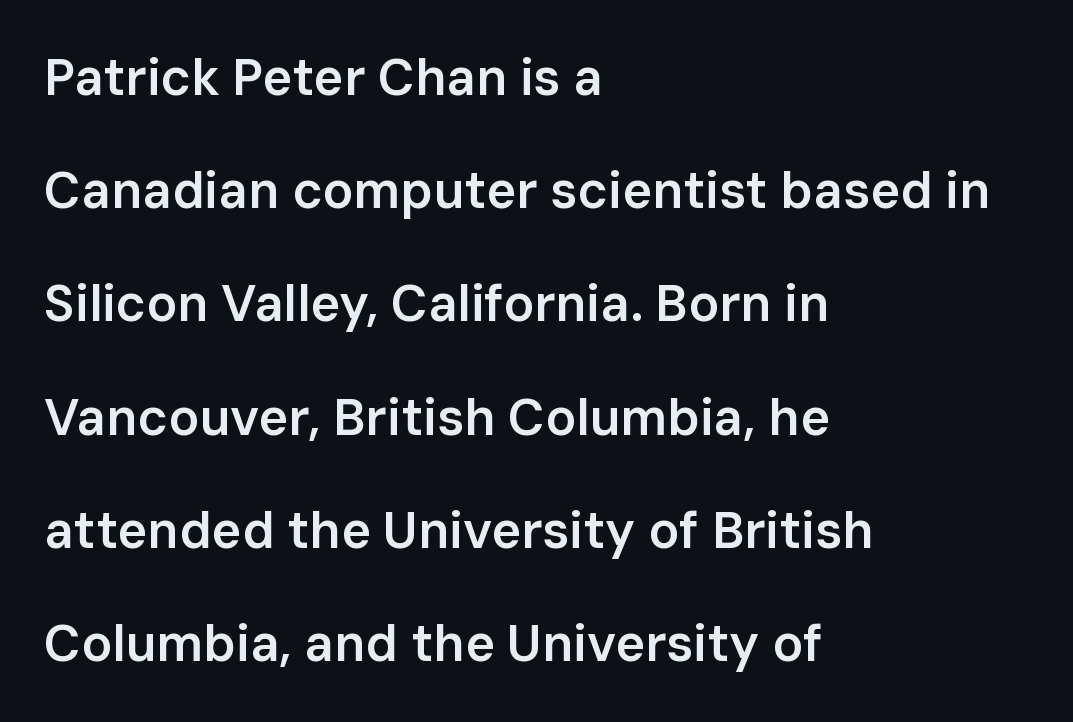
The image shows 51 px semibold sans-serif type, upright; set left-aligned, loose line spacing (2.22x), normal letter spacing, not underlined; low stroke contrast and a medium x-height.
